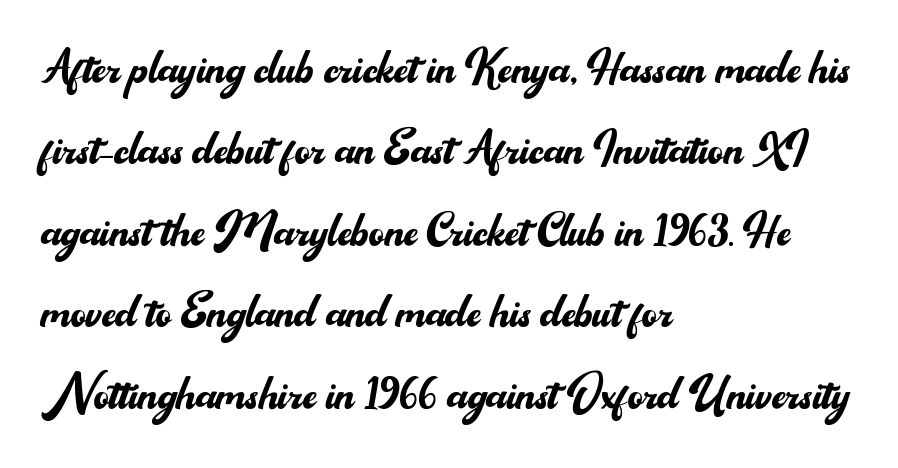
The image shows 59 px regular-weight sans-serif type; set left-aligned, normal line spacing (1.38x), normal letter spacing, not underlined; medium stroke contrast and a small x-height.
